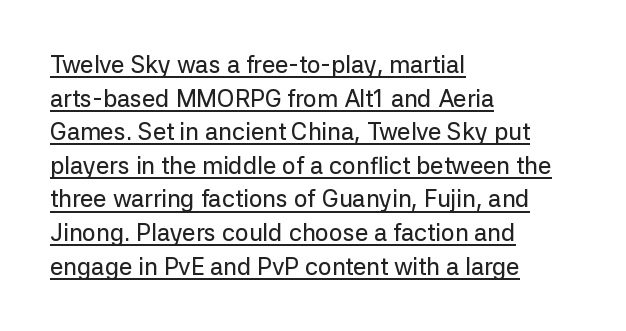
{"italic": "no", "underline": "yes", "align": "left", "line_spacing": "normal", "line_spacing_ratio": 1.4, "letter_spacing": "normal", "letter_spacing_em": 0.0, "glyph_px": 24}
